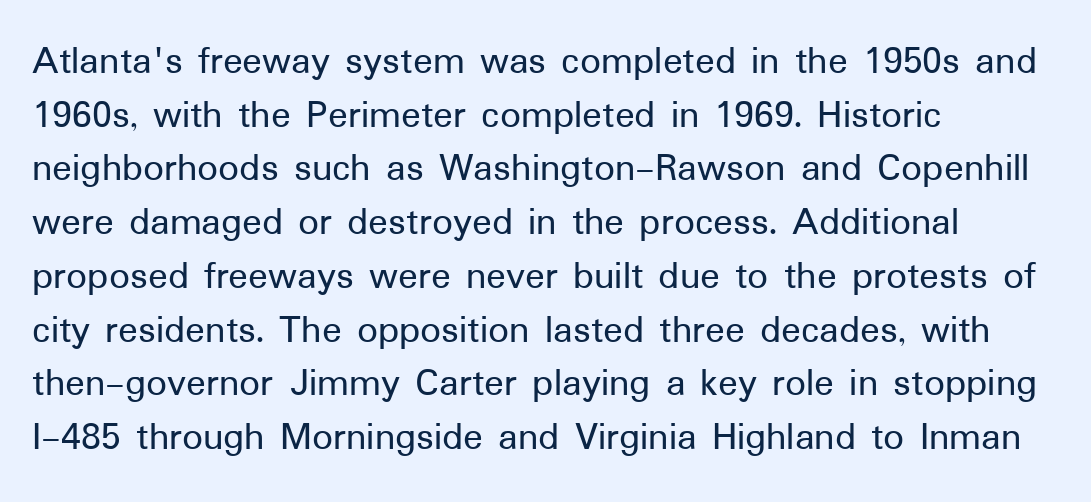
{"serif": "no", "italic": "no", "width": "normal", "stroke_contrast": "low", "x_height": "medium", "monospaced": "no", "underline": "no", "align": "left", "line_spacing": "normal", "line_spacing_ratio": 1.31, "letter_spacing": "normal", "letter_spacing_em": 0.0, "glyph_px": 41}
